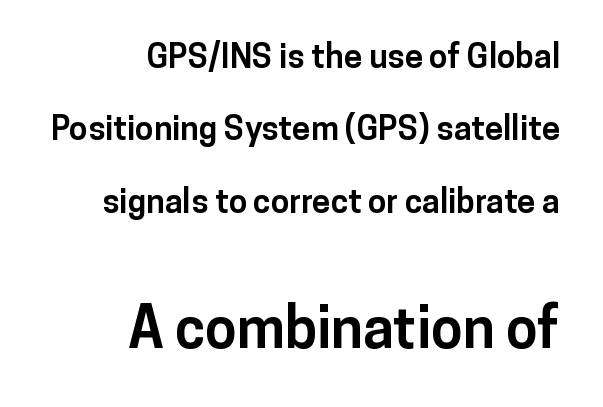
The image shows 57 px bold sans-serif type, upright; set right-aligned, loose line spacing (2.19x), normal letter spacing, not underlined; the second (bottom) block is 1.73x larger; low stroke contrast and a medium x-height.
